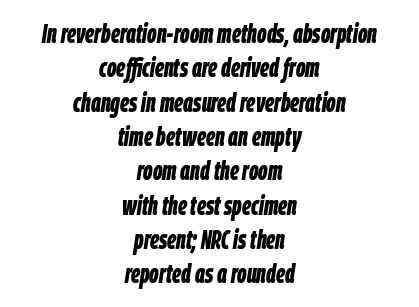
{"italic": "yes", "lean": "right", "slant_degrees": 9, "bold": "yes", "underline": "no", "align": "center", "line_spacing": "normal", "line_spacing_ratio": 1.32, "letter_spacing": "normal", "letter_spacing_em": 0.0, "glyph_px": 26}
